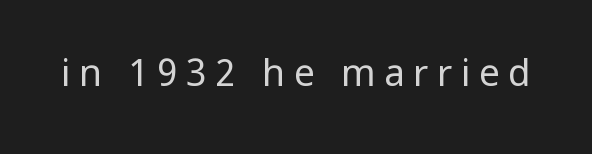
The image shows 37 px regular-weight, condensed sans-serif type, upright; set unusually wide letter spacing (+0.23 em), not underlined; low stroke contrast and a large x-height.
